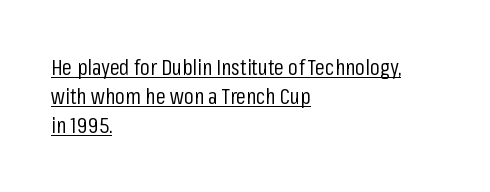
Q: Is the text bold? A: No.
Q: Is the text italic (slanted)? A: No, it is upright.
Q: Is the text underlined? A: Yes.
Q: How is the paragraph aligned? A: Left-aligned.
Q: Is the spacing between letters normal or unusually wide? A: Normal.
Q: Is the spacing between lines tight, normal or loose? A: Normal.
